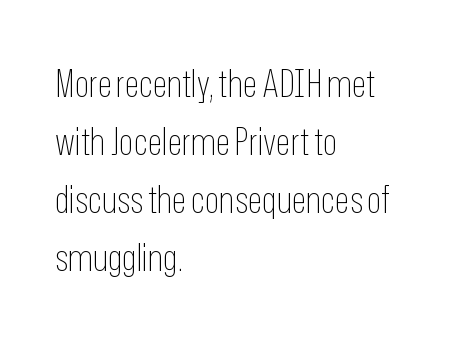
The image shows 38 px thin, condensed sans-serif type, upright; set left-aligned, normal line spacing (1.53x), normal letter spacing, not underlined; low stroke contrast and a medium x-height.
